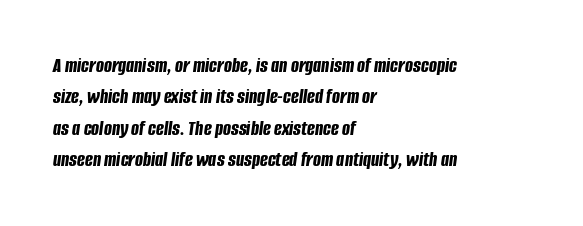
{"italic": "yes", "lean": "right", "slant_degrees": 8, "bold": "yes", "underline": "no", "align": "left", "line_spacing": "normal", "line_spacing_ratio": 1.49, "letter_spacing": "normal", "letter_spacing_em": 0.0, "glyph_px": 21}
